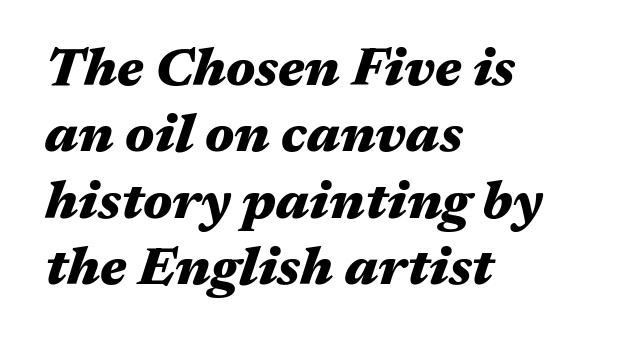
There's an unmistakable incline to the writing here. Look at the tracking — it's just the regular setting, nothing added. Notice how the passage keeps a crisp vertical edge on the left only. This rendering features lettering with no underline. This sample has the flowing, uneven cadence of proportional lettering. The passage shown is emphatically bold.
